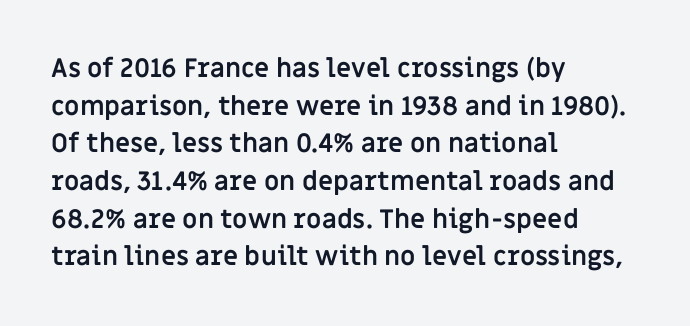
On the weight axis this lands at bold, roughly 700. Words float on clear page, feet unadorned. Interline gaps are of average width in this sample. The rendering keeps characters at their native spacing. In terms of posture, this sample is upright.
